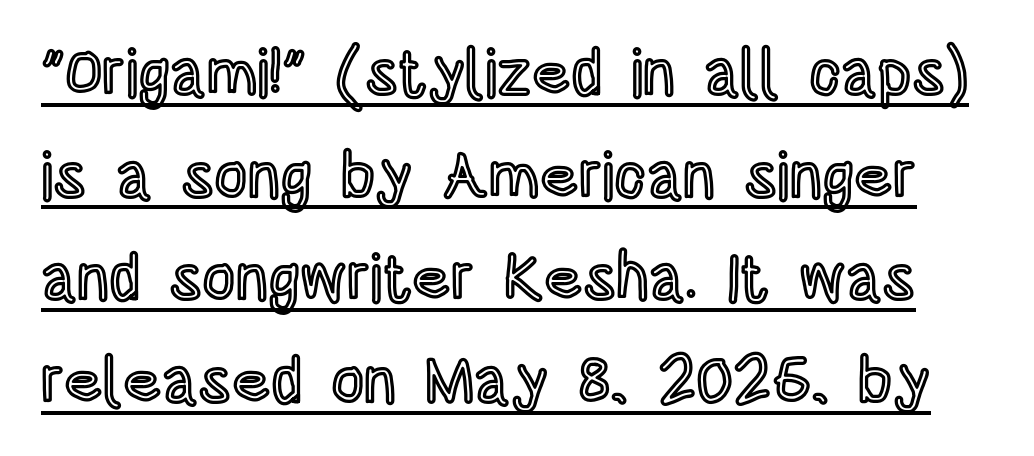
Q: Is the text italic (slanted)? A: No, it is upright.
Q: Is the text underlined? A: Yes.
Q: Is the spacing between letters normal or unusually wide? A: Normal.
Q: Is the spacing between lines tight, normal or loose? A: Normal.
Q: Width (condensed, normal, or wide)? A: Condensed.
Q: x-height? A: Large.
Q: Monospaced? A: No.
